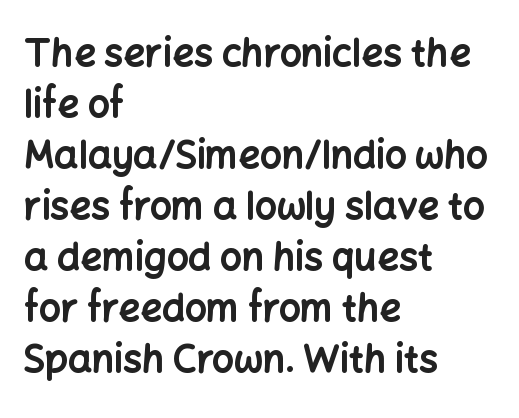
{"serif": "no", "italic": "no", "bold": "yes", "weight": "bold", "width": "normal", "stroke_contrast": "low", "x_height": "medium", "monospaced": "no", "underline": "no", "align": "left", "line_spacing": "normal", "line_spacing_ratio": 1.34, "letter_spacing": "normal", "letter_spacing_em": 0.0, "glyph_px": 38}
